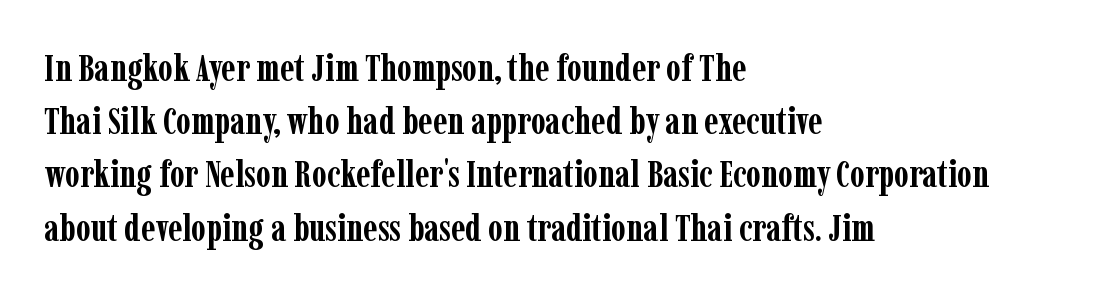
{"serif": "yes", "italic": "no", "bold": "yes", "weight": "semibold", "width": "condensed", "stroke_contrast": "low", "x_height": "medium", "monospaced": "no", "underline": "no", "align": "left", "line_spacing": "normal", "line_spacing_ratio": 1.4, "letter_spacing": "normal", "letter_spacing_em": 0.0, "glyph_px": 38}
